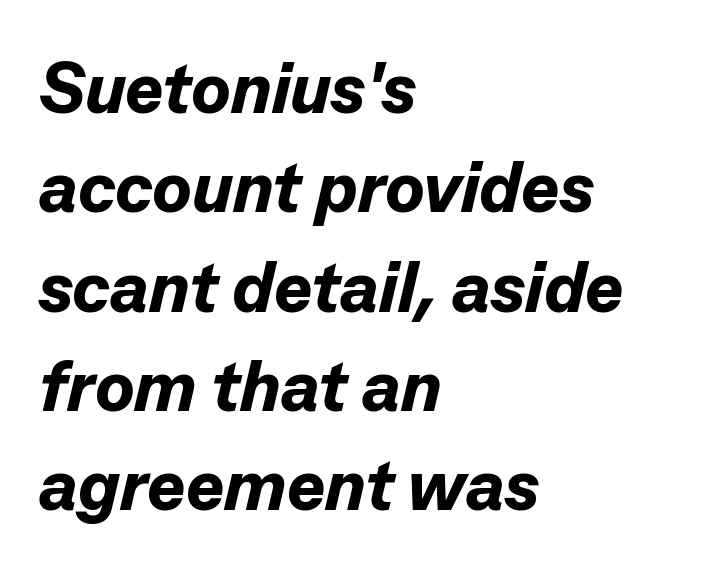
The image shows 72 px bold type, italic (leaning right); set left-aligned, normal line spacing (1.38x), normal letter spacing, not underlined; low stroke contrast and a medium x-height.
